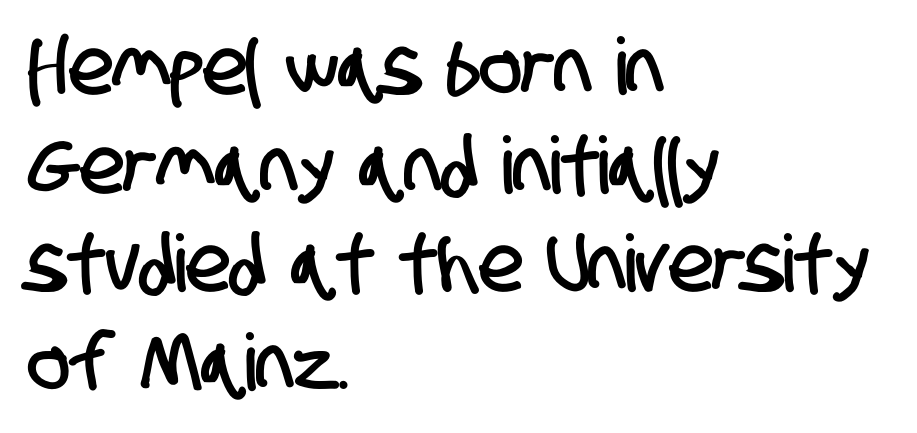
One glance says typical: line gaps are just what's usual. Does extra space separate the letters? No, they use regular spacing. Horizontally, the lines are justified to the leading edge only. The text was rendered using a sans face with plain stroke endings. Spacing verdict: proportional, widths tailored to each character. The gap between lines stays unmarked.
